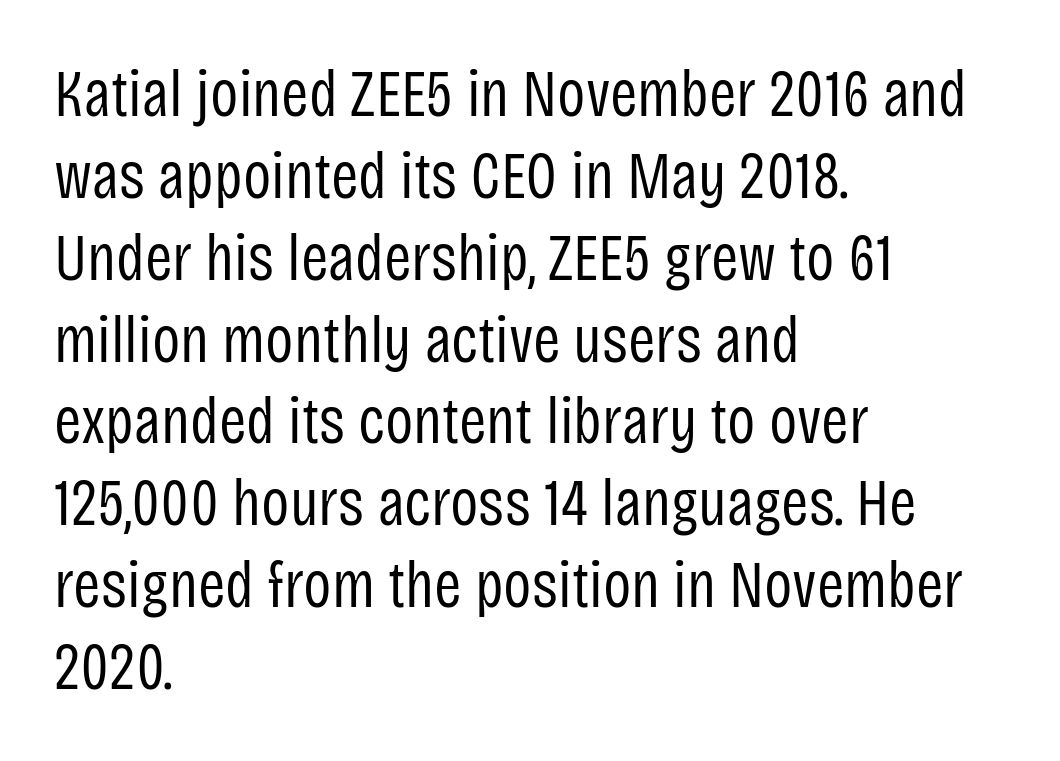
{"serif": "no", "italic": "no", "bold": "no", "weight": "regular", "width": "condensed", "stroke_contrast": "low", "x_height": "large", "monospaced": "no", "underline": "no", "align": "left", "line_spacing_ratio": 1.24, "letter_spacing": "normal", "letter_spacing_em": 0.0, "glyph_px": 66}
